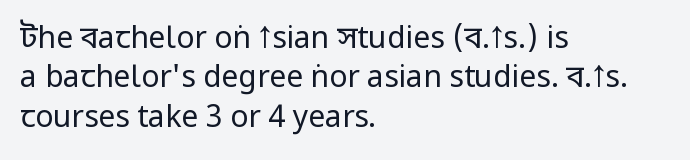
On a weight scale, this lands at 450 or below. The rag falls on the right side of this text block. In terms of posture, this sample is upright. A typesetter would call this leading conventional body-copy spacing. A sans-serif font was chosen for this passage.
